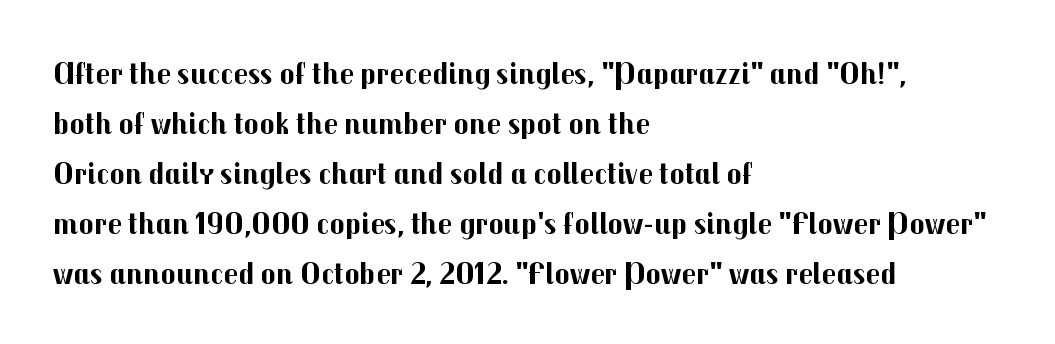
The image shows 32 px bold sans-serif type, upright; set left-aligned, normal line spacing (1.56x), normal letter spacing, not underlined; medium stroke contrast and a medium x-height.
